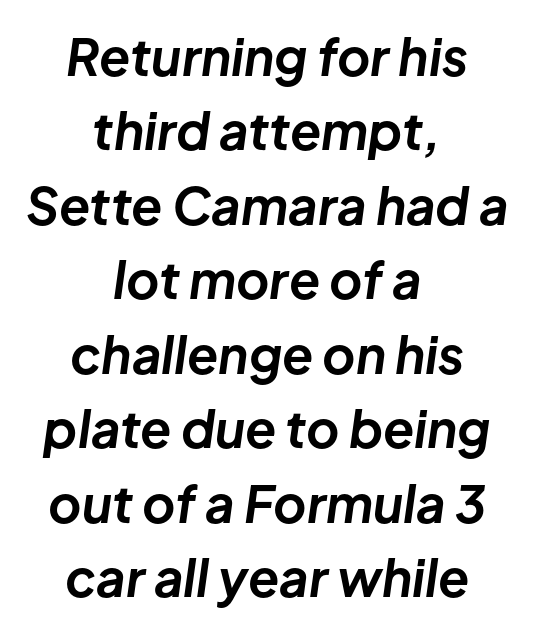
{"italic": "yes", "lean": "right", "slant_degrees": 8, "bold": "yes", "weight": "bold", "width": "normal", "stroke_contrast": "low", "x_height": "medium", "monospaced": "no", "underline": "no", "align": "center", "line_spacing": "normal", "line_spacing_ratio": 1.46, "letter_spacing": "normal", "letter_spacing_em": 0.0, "glyph_px": 51}
